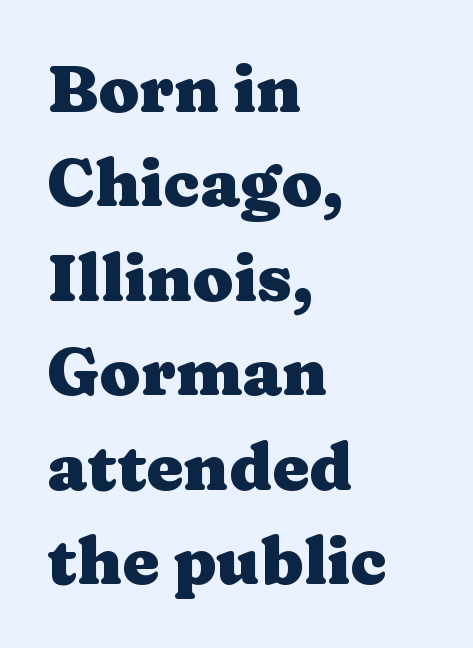
The image shows 66 px heavy, wide serif type, upright; set left-aligned, normal line spacing (1.43x), normal letter spacing, not underlined; medium stroke contrast and a medium x-height.
